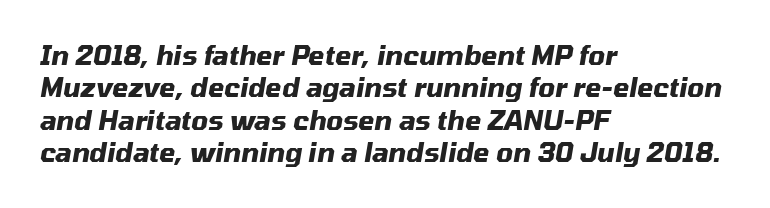
Q: Is the text bold? A: Yes.
Q: Is the text italic (slanted)? A: Yes, it leans right by about 10 degrees.
Q: Is the text underlined? A: No.
Q: How is the paragraph aligned? A: Left-aligned.
Q: Is the spacing between letters normal or unusually wide? A: Normal.
Q: Is the spacing between lines tight, normal or loose? A: Normal.
